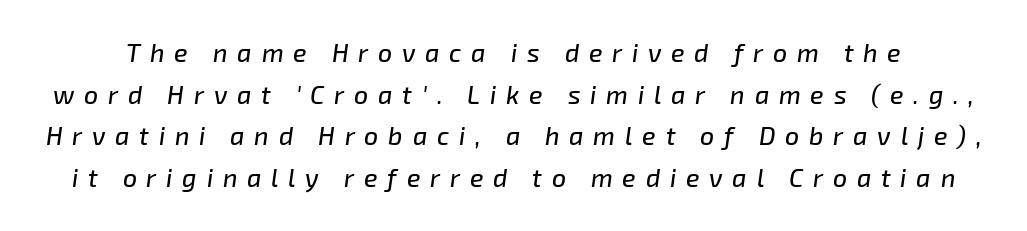
{"italic": "yes", "lean": "right", "slant_degrees": 8, "underline": "no", "line_spacing": "normal", "line_spacing_ratio": 1.67, "letter_spacing": "wide", "letter_spacing_em": 0.39, "glyph_px": 25}
